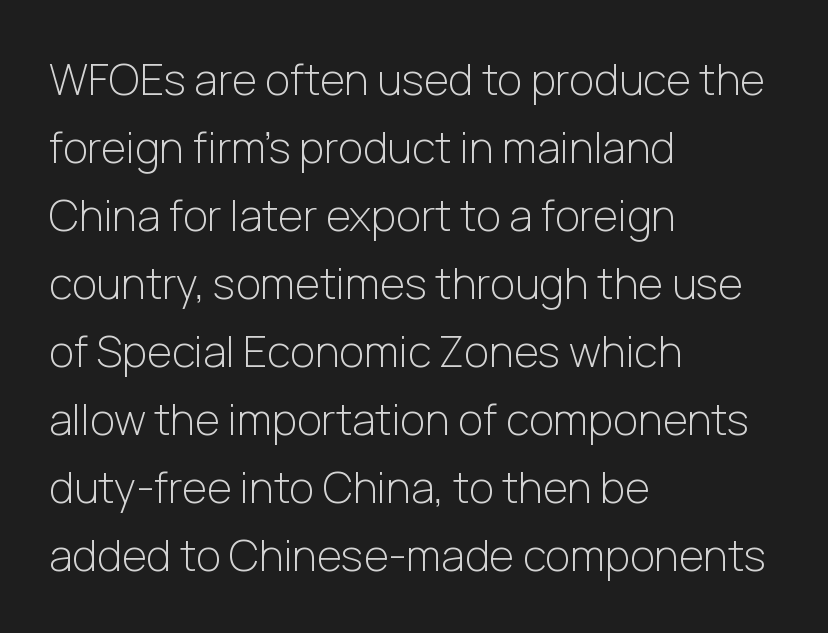
{"serif": "no", "italic": "no", "bold": "no", "weight": "light", "width": "normal", "stroke_contrast": "low", "x_height": "medium", "monospaced": "no", "underline": "no", "align": "left", "line_spacing": "normal", "line_spacing_ratio": 1.58, "letter_spacing": "normal", "letter_spacing_em": 0.0, "glyph_px": 43}
